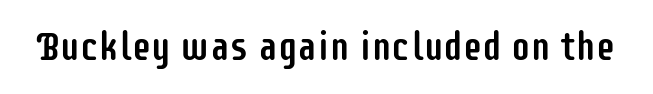
The image shows 39 px condensed sans-serif type, upright; set normal letter spacing, not underlined; low stroke contrast and a large x-height.
